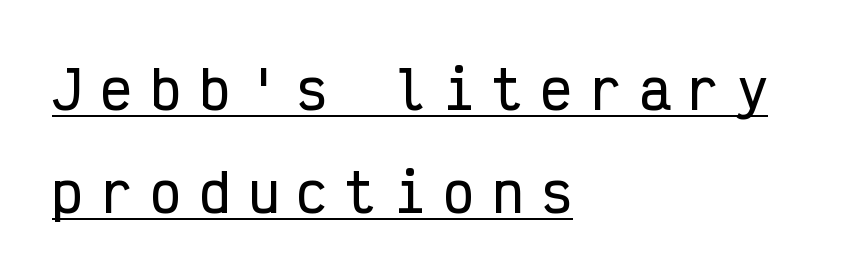
The rendering inserts visible extra space after every character. Check the space under the baseline: a stroke is drawn there. Grotesque or geometric, the face here clearly has no serifs. Typeset ragged right — the left edge is the straight one. Do the characters align in a grid? Yes, the font is monospaced.
